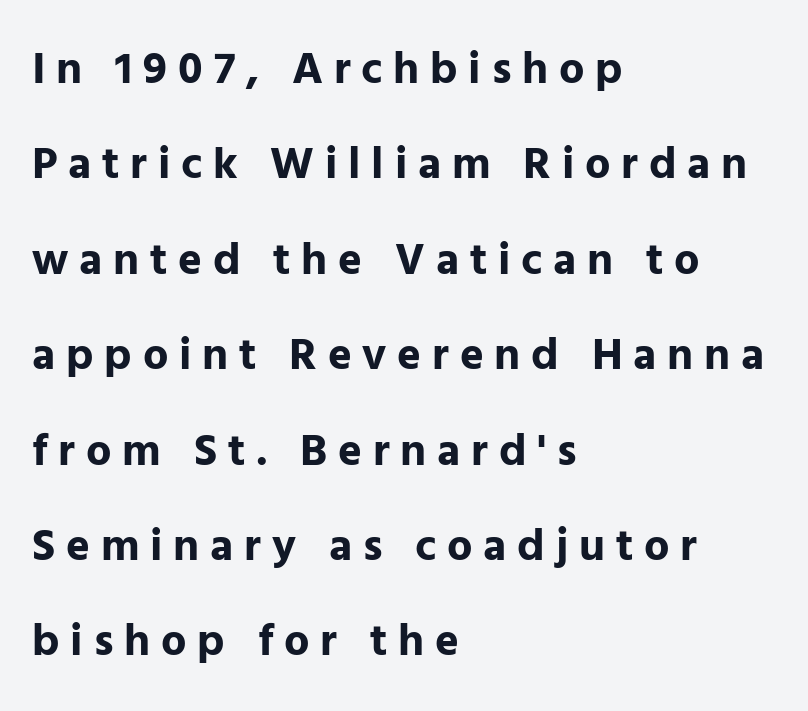
The image shows 45 px bold sans-serif type, upright; set left-aligned, loose line spacing (2.12x), unusually wide letter spacing (+0.24 em), not underlined; low stroke contrast and a medium x-height.
